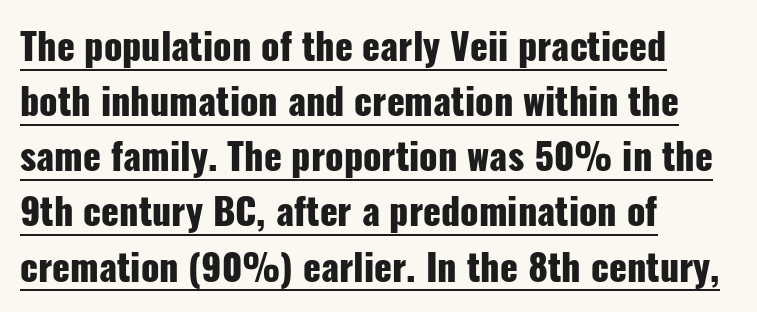
Q: Is the text bold? A: Yes.
Q: Is the text italic (slanted)? A: No, it is upright.
Q: Is the typeface a serif or a sans-serif typeface? A: Sans-serif.
Q: Is the text underlined? A: Yes.
Q: How is the paragraph aligned? A: Left-aligned.
Q: Is the spacing between letters normal or unusually wide? A: Normal.
Q: Is the spacing between lines tight, normal or loose? A: Normal.
Q: Width (condensed, normal, or wide)? A: Condensed.
Q: Stroke contrast? A: Low.
Q: x-height? A: Medium.
Q: Monospaced? A: No.
